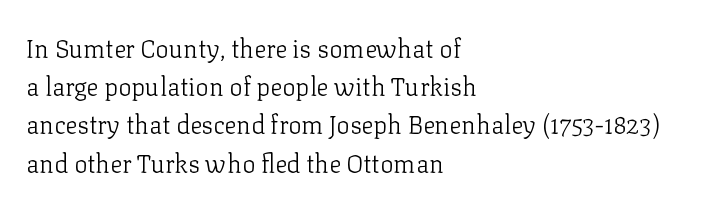
The glyphs are unaccompanied by any horizontal stroke below them. Posture: vertical. These lines keep a tight, regular rhythm from letter to letter. Interline gaps are of average width in this sample. The paragraph shown leans on its left margin.
